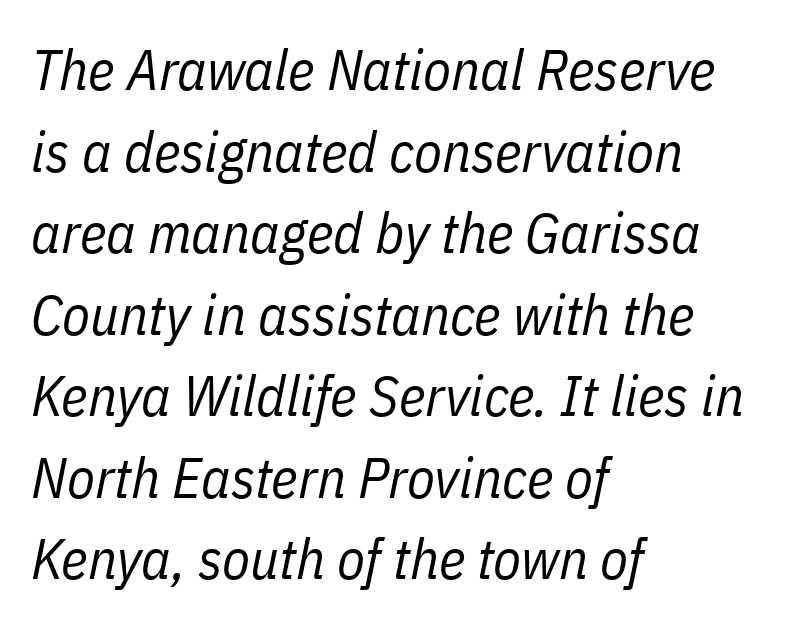
Compared with typical body copy, the letter spacing here is the same. These lines stack with their left ends in a neat column. A typesetter would mark this as italic. The letterforms sit at book weight or below. Decoration check: the copy has no underline. Compared with typical paragraphs, the rows here are spaced about the same.
